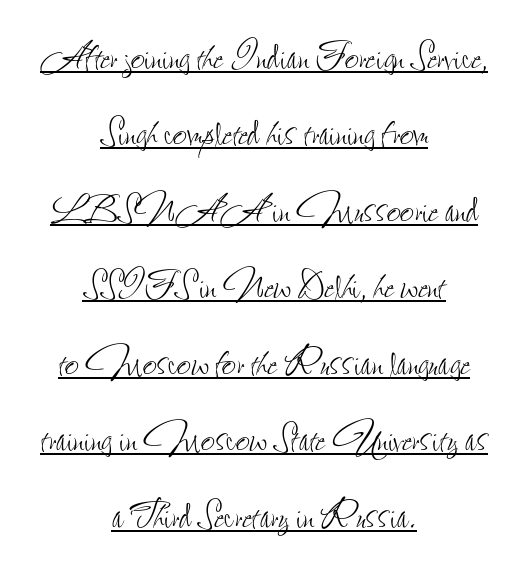
{"bold": "no", "weight": "thin", "width": "condensed", "stroke_contrast": "low", "x_height": "small", "monospaced": "no", "underline": "yes", "align": "center", "line_spacing": "normal", "line_spacing_ratio": 1.56, "letter_spacing": "normal", "letter_spacing_em": 0.0, "glyph_px": 49}
